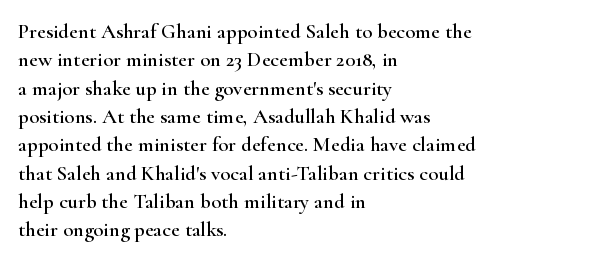
Posture: upright roman. The foot of each line stays bare and open. The passage shown stacks its lines at a standard gap. Alignment: flush left. The horizontal fit of the characters is conventional and even.
